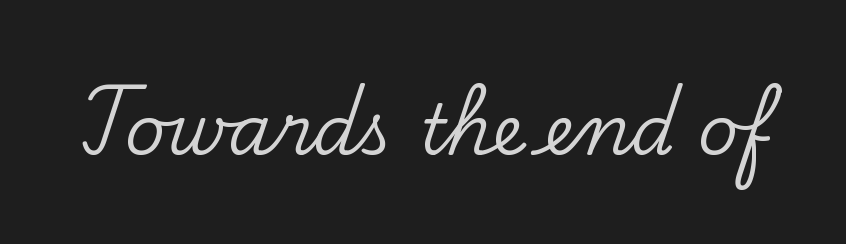
Honestly, there is no underline to notice here at all. Yep, those are serifs on the letters. The letters advance in unequal steps, a hallmark of proportional type.
